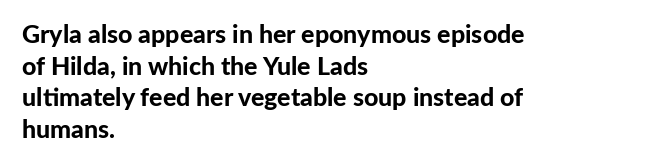
{"italic": "no", "bold": "yes", "underline": "no", "align": "left", "line_spacing": "normal", "line_spacing_ratio": 1.27, "letter_spacing": "normal", "letter_spacing_em": 0.0, "glyph_px": 25}
